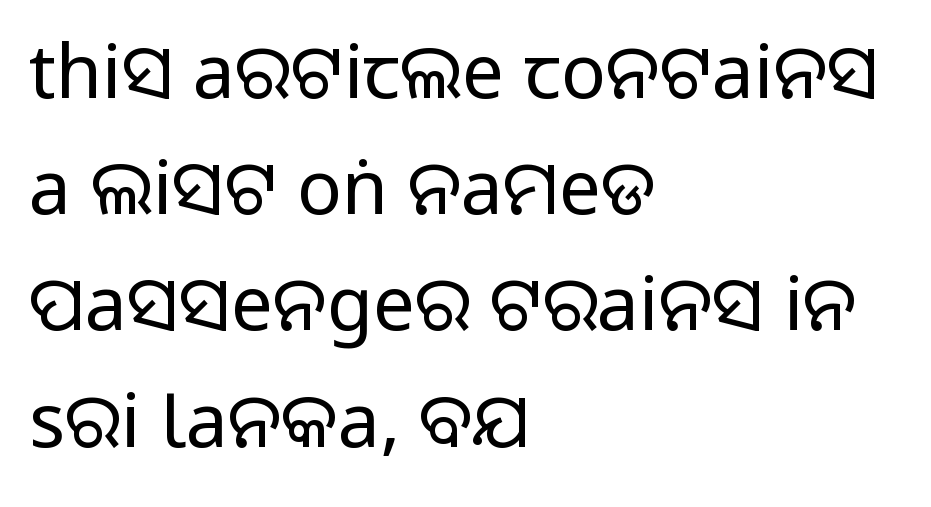
The image shows 75 px sans-serif type, upright; set left-aligned, normal line spacing (1.55x), normal letter spacing, not underlined; medium stroke contrast.
